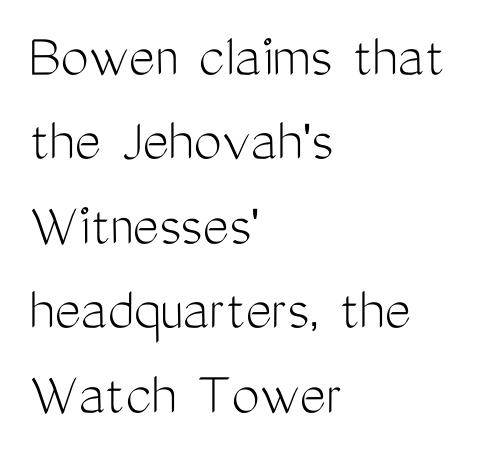
The text block is weighted toward the left margin, trailing off unevenly rightward. Characters remain perfectly vertical along every line. In terms of leading, this rendering sits right in the middle. Stems and bowls with no extra thickness — not bold. Each letter keeps its own natural width here, so spacing adapts to shape.
